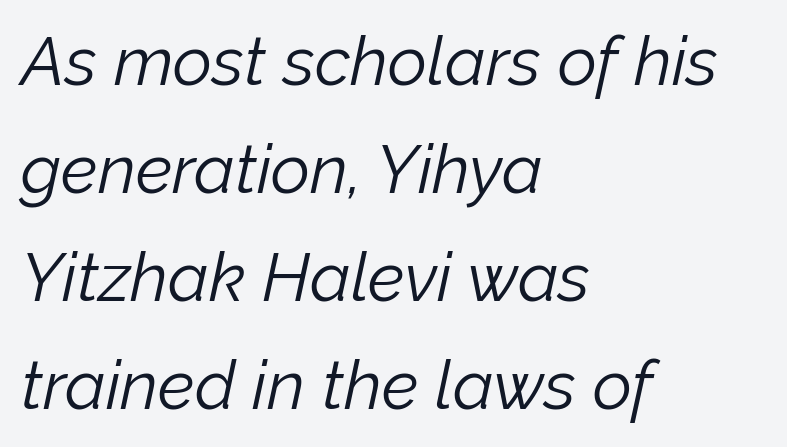
{"italic": "yes", "lean": "right", "slant_degrees": 12, "bold": "no", "weight": "light", "width": "normal", "stroke_contrast": "low", "x_height": "medium", "monospaced": "no", "underline": "no", "align": "left", "line_spacing": "normal", "line_spacing_ratio": 1.59, "letter_spacing": "normal", "letter_spacing_em": 0.0, "glyph_px": 68}
